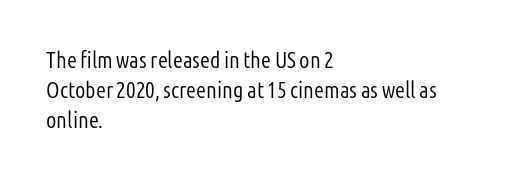
Q: Is the text bold? A: No.
Q: Is the text italic (slanted)? A: No, it is upright.
Q: Is the text underlined? A: No.
Q: How is the paragraph aligned? A: Left-aligned.
Q: Is the spacing between letters normal or unusually wide? A: Normal.
Q: Is the spacing between lines tight, normal or loose? A: Normal.
